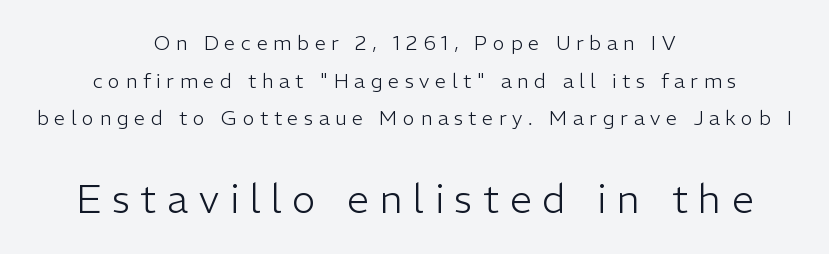
The image shows 39 px light sans-serif type, upright; set centered, line spacing 1.88x, unusually wide letter spacing (+0.28 em), not underlined; the second (bottom) block is 1.95x larger; low stroke contrast and a medium x-height.
